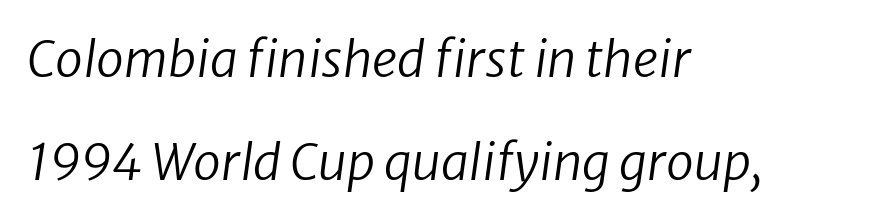
The image shows 50 px regular-weight sans-serif type; set left-aligned, loose line spacing (2.06x), normal letter spacing, not underlined; low stroke contrast and a medium x-height.
